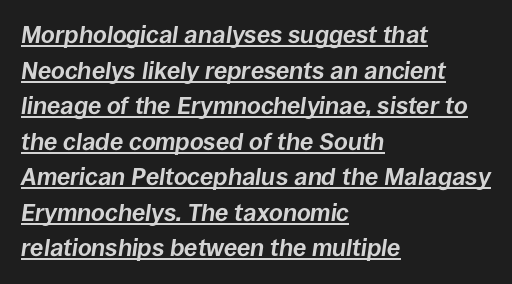
Emphasis is given by a line drawn under the lettering. Weight: bold. Compared with typical body copy, the letter spacing here is the same. Leftover space on each line is placed entirely after the last word.
